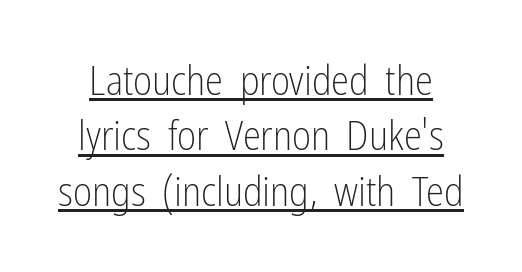
Q: Is the text bold? A: No.
Q: Is the text italic (slanted)? A: No, it is upright.
Q: Is the typeface a serif or a sans-serif typeface? A: Sans-serif.
Q: Is the text underlined? A: Yes.
Q: Is the spacing between letters normal or unusually wide? A: Normal.
Q: Is the spacing between lines tight, normal or loose? A: Normal.
Q: Width (condensed, normal, or wide)? A: Condensed.
Q: Stroke contrast? A: Low.
Q: x-height? A: Medium.
Q: Monospaced? A: No.
